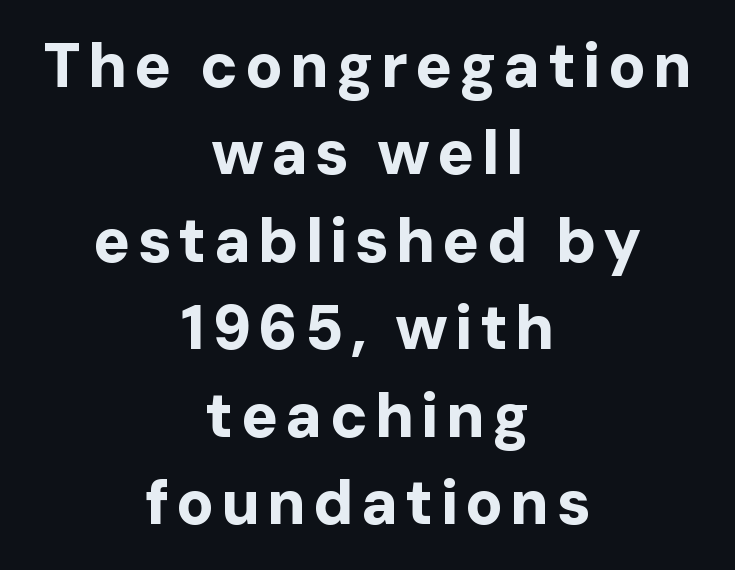
Q: Is the text bold? A: Yes.
Q: Is the text italic (slanted)? A: No, it is upright.
Q: Is the typeface a serif or a sans-serif typeface? A: Sans-serif.
Q: Is the text underlined? A: No.
Q: How is the paragraph aligned? A: Centered.
Q: Is the spacing between lines tight, normal or loose? A: Normal.
Q: Width (condensed, normal, or wide)? A: Normal.
Q: Stroke contrast? A: Low.
Q: x-height? A: Medium.
Q: Monospaced? A: No.
